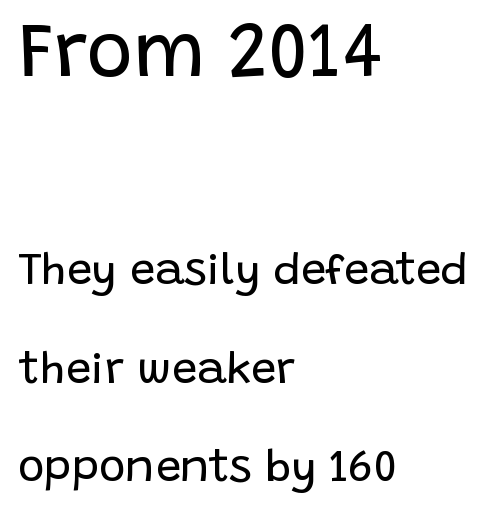
{"serif": "no", "italic": "no", "bold": "no", "weight": "regular", "width": "normal", "stroke_contrast": "low", "x_height": "large", "monospaced": "no", "underline": "no", "align": "left", "line_spacing": "loose", "line_spacing_ratio": 2.19, "letter_spacing": "normal", "letter_spacing_em": 0.0, "larger_block": "first", "size_ratio": 1.73, "glyph_px": 78}
